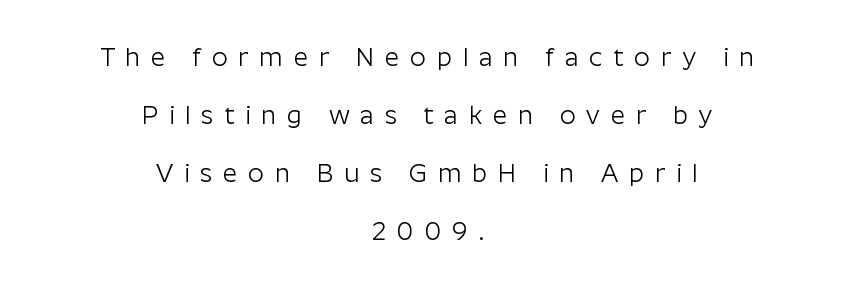
Q: Is the text bold? A: No.
Q: Is the text italic (slanted)? A: No, it is upright.
Q: Is the text underlined? A: No.
Q: How is the paragraph aligned? A: Centered.
Q: Is the spacing between letters normal or unusually wide? A: Unusually wide.
Q: Is the spacing between lines tight, normal or loose? A: Loose.
